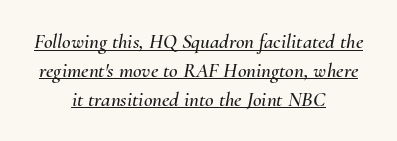
The image shows 21 px text type, italic (leaning right); set centered, normal line spacing (1.37x), normal letter spacing, underlined.
